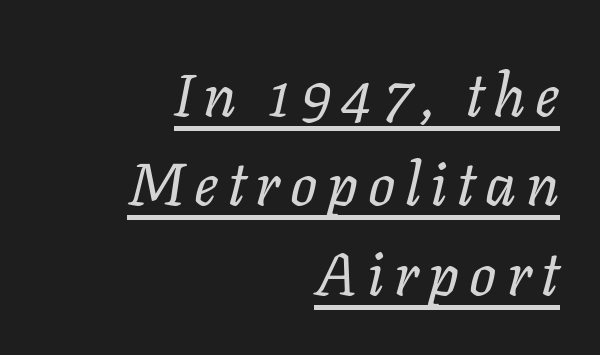
{"italic": "yes", "lean": "right", "slant_degrees": 11, "bold": "no", "weight": "regular", "width": "normal", "stroke_contrast": "low", "x_height": "medium", "monospaced": "no", "underline": "yes", "align": "right", "line_spacing": "normal", "line_spacing_ratio": 1.49, "glyph_px": 60}
